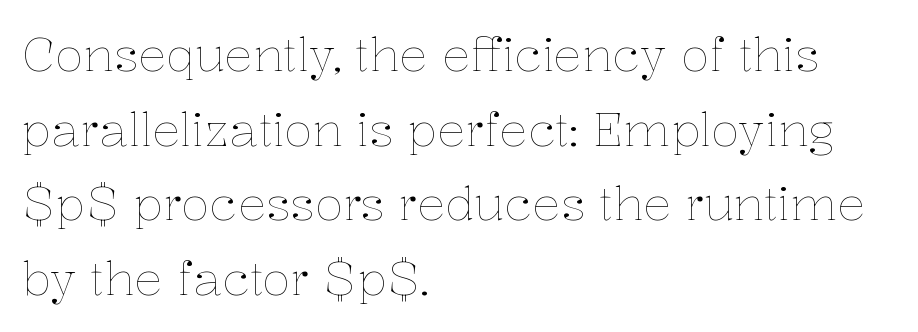
Q: Is the text bold? A: No.
Q: Is the text italic (slanted)? A: No, it is upright.
Q: Is the text underlined? A: No.
Q: How is the paragraph aligned? A: Left-aligned.
Q: Is the spacing between letters normal or unusually wide? A: Normal.
Q: Is the spacing between lines tight, normal or loose? A: Normal.
Q: Width (condensed, normal, or wide)? A: Normal.
Q: Stroke contrast? A: Low.
Q: x-height? A: Medium.
Q: Monospaced? A: No.
